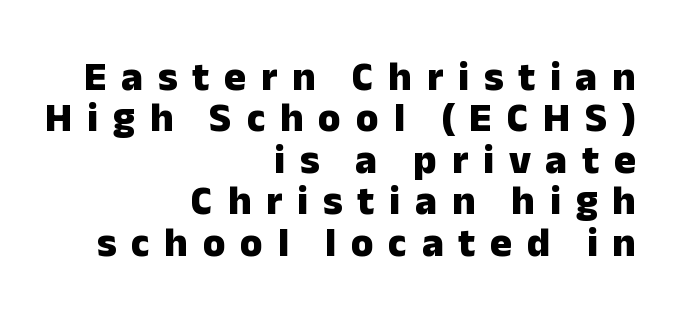
Q: Is the text bold? A: Yes.
Q: Is the text italic (slanted)? A: No, it is upright.
Q: Is the typeface a serif or a sans-serif typeface? A: Sans-serif.
Q: Is the text underlined? A: No.
Q: How is the paragraph aligned? A: Right-aligned.
Q: Is the spacing between letters normal or unusually wide? A: Unusually wide.
Q: Is the spacing between lines tight, normal or loose? A: Tight.
Q: Width (condensed, normal, or wide)? A: Normal.
Q: Stroke contrast? A: Low.
Q: x-height? A: Medium.
Q: Monospaced? A: No.
